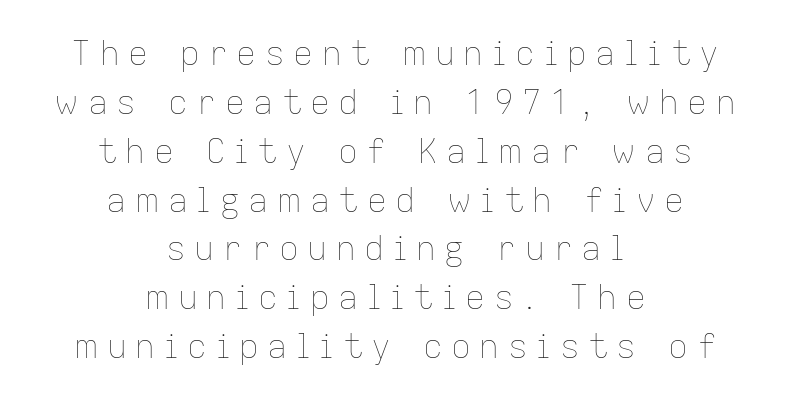
The image shows 33 px thin type, upright; set centered, normal line spacing (1.48x), unusually wide letter spacing (+0.26 em), not underlined; low stroke contrast and a medium x-height.
